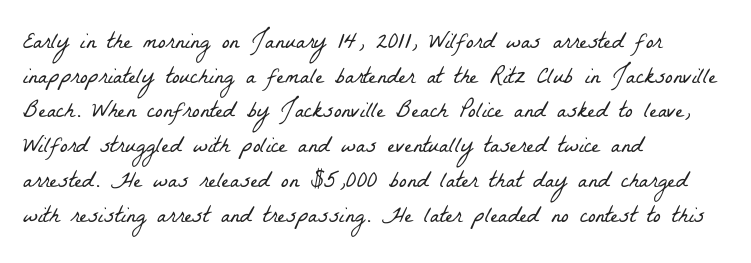
The image shows 23 px text type; set left-aligned, normal line spacing (1.51x), normal letter spacing, not underlined.
